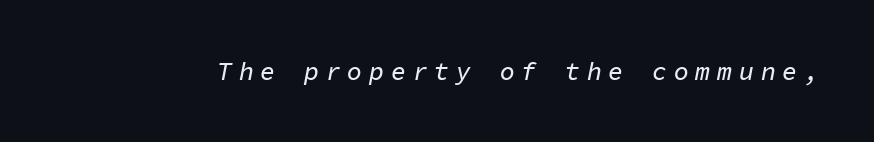
{"italic": "yes", "lean": "right", "slant_degrees": 11, "underline": "no", "letter_spacing": "wide", "letter_spacing_em": 0.27, "glyph_px": 25}
